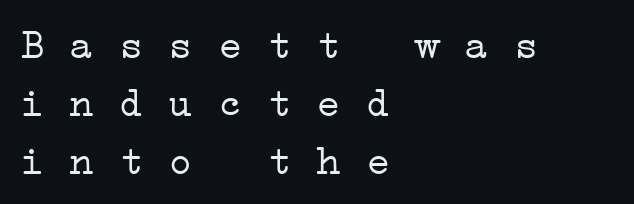
{"serif": "yes", "bold": "no", "weight": "light", "width": "wide", "stroke_contrast": "low", "x_height": "medium", "monospaced": "yes", "underline": "no", "align": "left", "line_spacing": "normal", "line_spacing_ratio": 1.42, "letter_spacing": "normal", "letter_spacing_em": 0.0, "glyph_px": 41}
